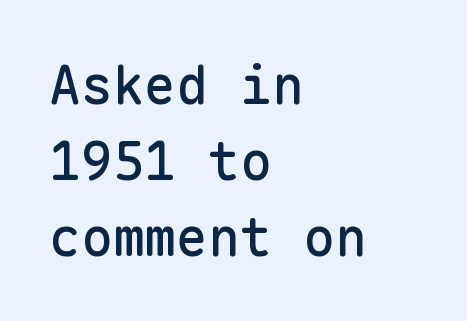
The image shows 53 px sans-serif type, upright, monospaced; set left-aligned, normal line spacing (1.43x), normal letter spacing, not underlined; low stroke contrast and a medium x-height.
